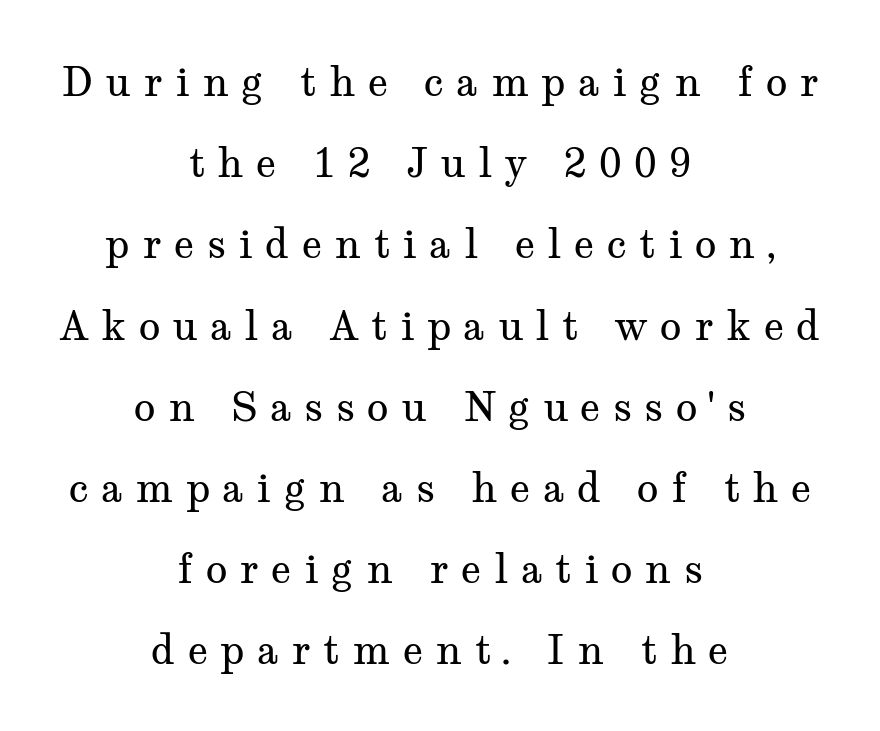
The image shows 40 px regular-weight, wide serif type, upright; set centered, loose line spacing (2.03x), unusually wide letter spacing (+0.31 em), not underlined; medium stroke contrast and a medium x-height.
